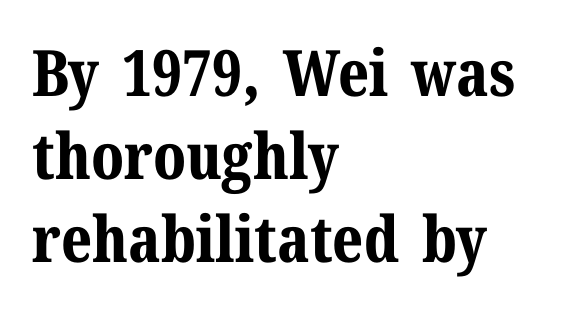
Q: Is the text bold? A: Yes.
Q: Is the text italic (slanted)? A: No, it is upright.
Q: Is the typeface a serif or a sans-serif typeface? A: Serif.
Q: Is the text underlined? A: No.
Q: How is the paragraph aligned? A: Left-aligned.
Q: Is the spacing between letters normal or unusually wide? A: Normal.
Q: Is the spacing between lines tight, normal or loose? A: Normal.
Q: Width (condensed, normal, or wide)? A: Normal.
Q: Stroke contrast? A: Medium.
Q: x-height? A: Medium.
Q: Monospaced? A: No.
